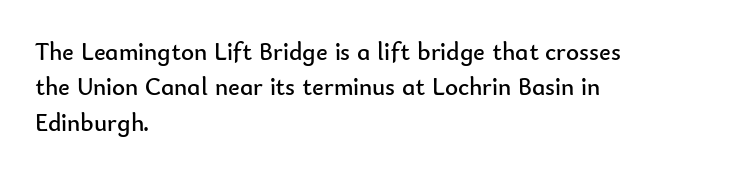
The image shows 25 px text type, upright; set left-aligned, normal line spacing (1.42x), normal letter spacing, not underlined.
